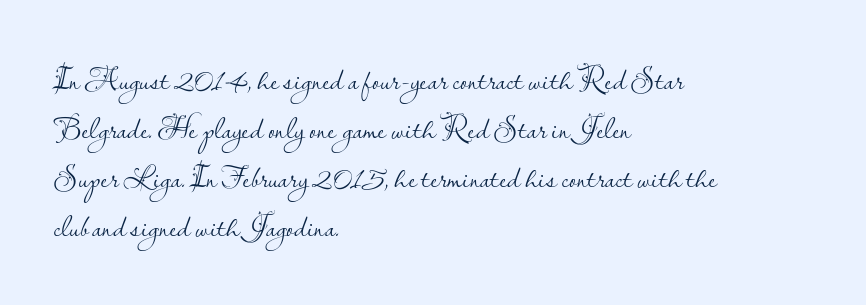
The rendering uses natural spacing where letterforms have individual widths. No extra ink here — the face is not bold. Whoever set this chose a conventional vertical rhythm.
